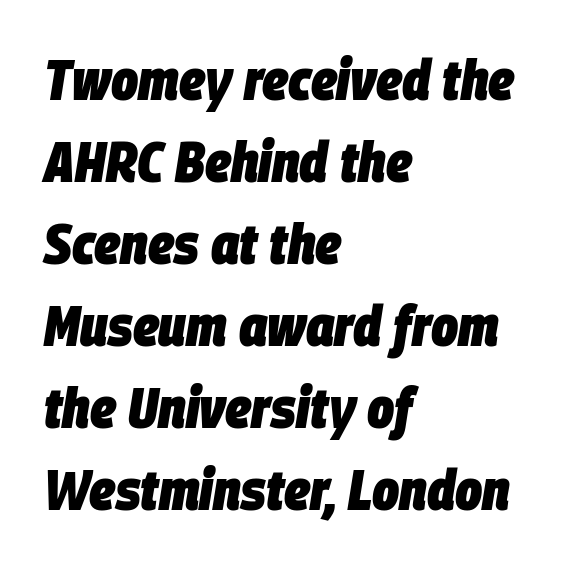
{"italic": "yes", "lean": "right", "slant_degrees": 9, "bold": "yes", "weight": "heavy", "width": "condensed", "stroke_contrast": "low", "x_height": "large", "monospaced": "no", "underline": "no", "align": "left", "line_spacing": "normal", "line_spacing_ratio": 1.44, "letter_spacing": "normal", "letter_spacing_em": 0.0, "glyph_px": 57}
